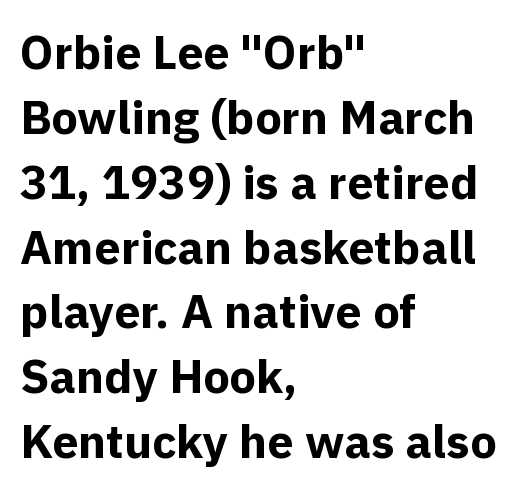
Q: Is the text bold? A: Yes.
Q: Is the text italic (slanted)? A: No, it is upright.
Q: Is the typeface a serif or a sans-serif typeface? A: Sans-serif.
Q: Is the text underlined? A: No.
Q: How is the paragraph aligned? A: Left-aligned.
Q: Is the spacing between letters normal or unusually wide? A: Normal.
Q: Is the spacing between lines tight, normal or loose? A: Normal.
Q: Width (condensed, normal, or wide)? A: Normal.
Q: x-height? A: Medium.
Q: Monospaced? A: No.
